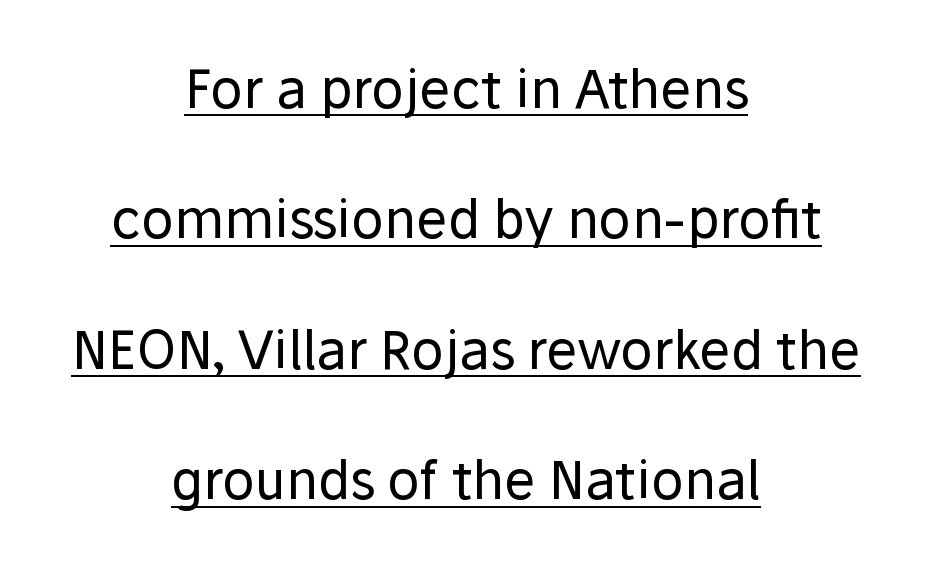
The image shows 53 px regular-weight sans-serif type, upright; set centered, loose line spacing (2.46x), normal letter spacing, underlined; low stroke contrast and a medium x-height.
